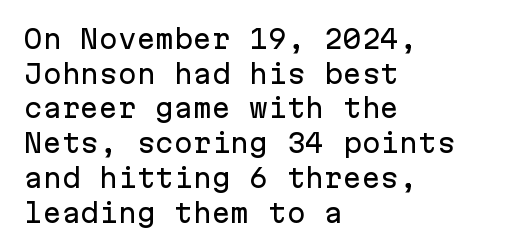
{"italic": "no", "underline": "no", "align": "left", "line_spacing": "normal", "line_spacing_ratio": 1.39, "letter_spacing": "normal", "letter_spacing_em": 0.0, "glyph_px": 25}
